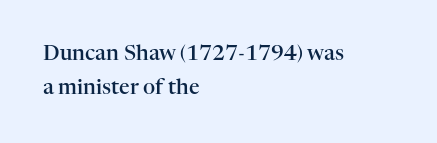
What weight is shown? A semibold, between regular and bold. Short note: letters normally spaced. No word sits above an underline. The specimen reads as upright at a glance. The lines in this sample share a left origin and differ only in where they stop. The passage shown stacks its lines at a standard gap.
